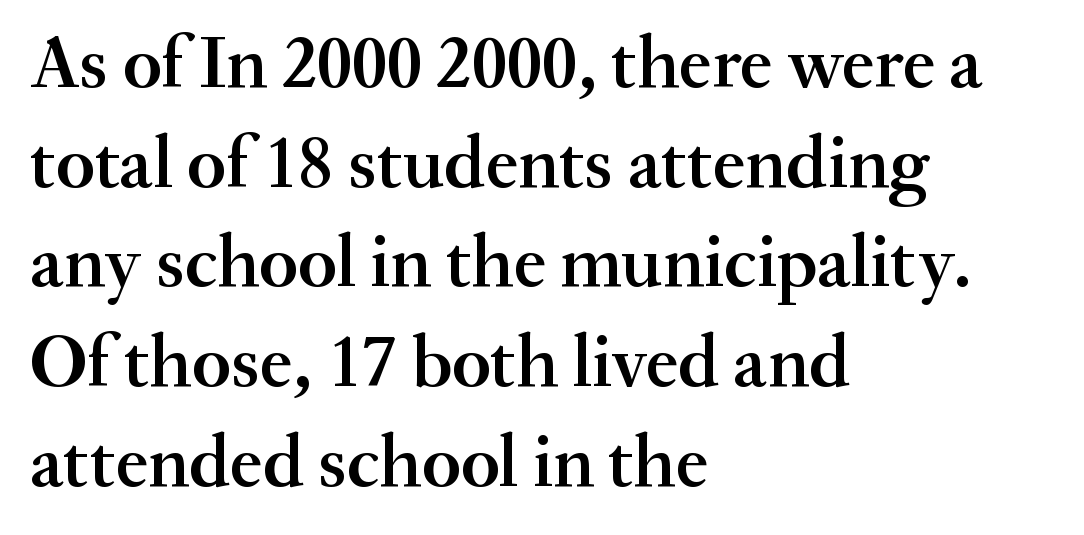
The image shows 75 px semibold serif type, upright; set left-aligned, normal line spacing (1.33x), normal letter spacing, not underlined; medium stroke contrast and a small x-height.
